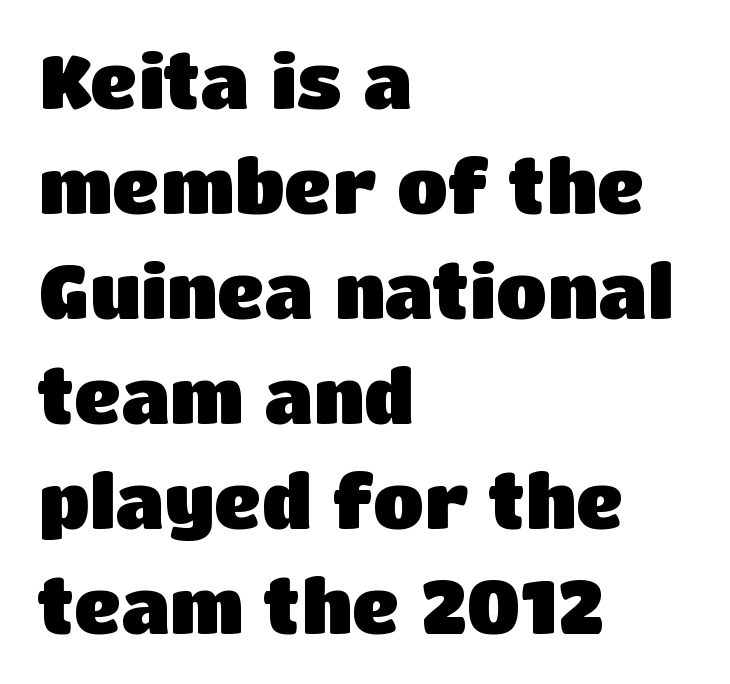
The image shows 74 px heavy sans-serif type, upright; set left-aligned, normal line spacing (1.42x), normal letter spacing, not underlined; low stroke contrast and a large x-height.
